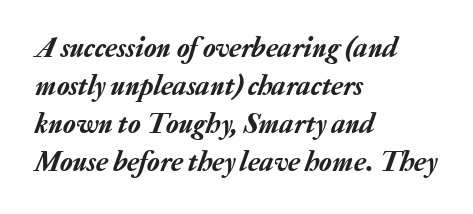
The lines are quadded left. Inter-character spacing is left at the font's built-in metrics. Summary of vertical rhythm: regular, with standard interline spacing. Here the designer chose a conventional face with non-uniform glyph widths. The glyphs are unaccompanied by any horizontal stroke below them. The face used here has a pronounced slope to its letters.
